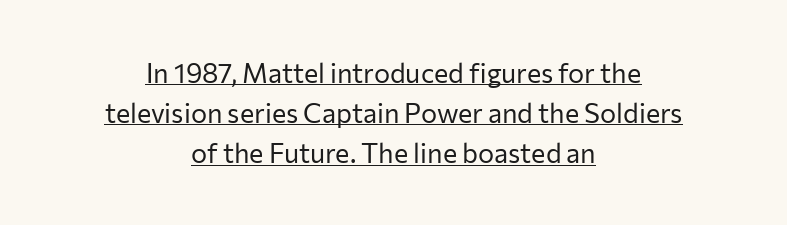
Q: Is the text bold? A: No.
Q: Is the text italic (slanted)? A: No, it is upright.
Q: Is the text underlined? A: Yes.
Q: How is the paragraph aligned? A: Centered.
Q: Is the spacing between letters normal or unusually wide? A: Normal.
Q: Is the spacing between lines tight, normal or loose? A: Normal.
